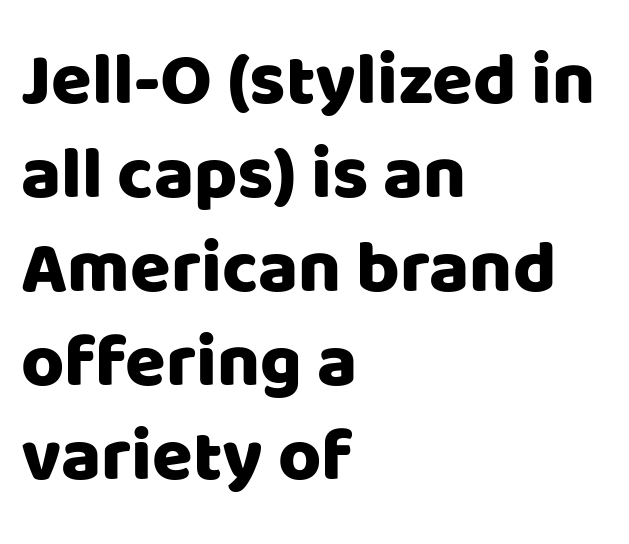
The image shows 74 px sans-serif type, upright; set left-aligned, normal line spacing (1.27x), normal letter spacing, not underlined; low stroke contrast and a large x-height.
